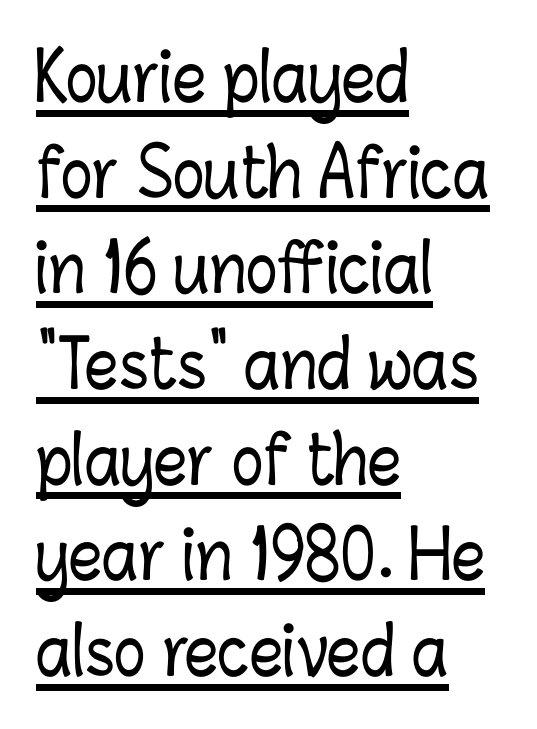
The image shows 66 px condensed type, upright; set left-aligned, normal line spacing (1.45x), normal letter spacing, underlined; low stroke contrast and a medium x-height.
